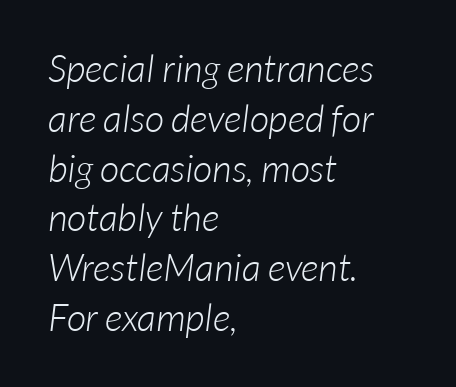
Q: Is the text bold? A: No.
Q: Is the typeface a serif or a sans-serif typeface? A: Sans-serif.
Q: Is the text underlined? A: No.
Q: How is the paragraph aligned? A: Left-aligned.
Q: Is the spacing between letters normal or unusually wide? A: Normal.
Q: Is the spacing between lines tight, normal or loose? A: Normal.
Q: Width (condensed, normal, or wide)? A: Normal.
Q: Stroke contrast? A: Low.
Q: x-height? A: Medium.
Q: Monospaced? A: No.
